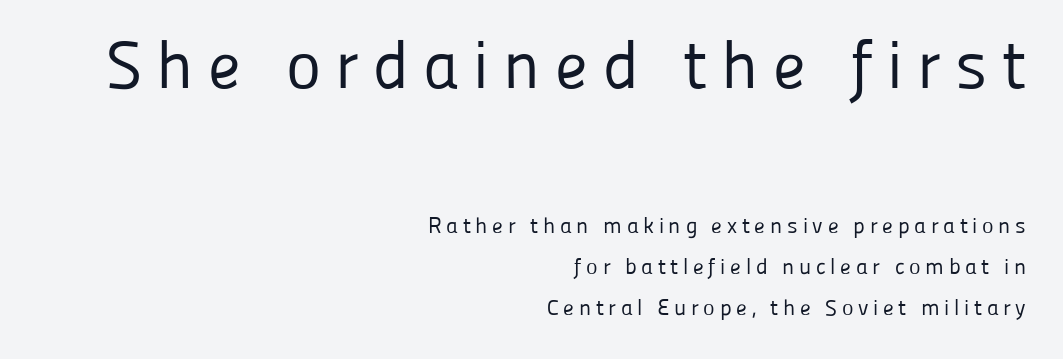
The glyphs are unaccompanied by any horizontal stroke below them. The type family on display is of the sans-serif kind. Character widths vary here, with narrow letters taking less room than wide ones. The weight tops out at a normal text grade. Tracking here is generous; glyphs stand well apart from one another. The more generous point size was reserved for the upper chunk.
